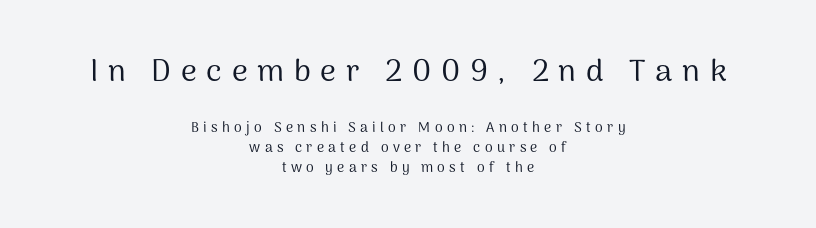
The image shows 31 px regular-weight sans-serif type, upright; set centered, normal line spacing (1.43x), unusually wide letter spacing (+0.31 em), not underlined; the first (top) block is 2.21x larger; medium stroke contrast and a medium x-height.
